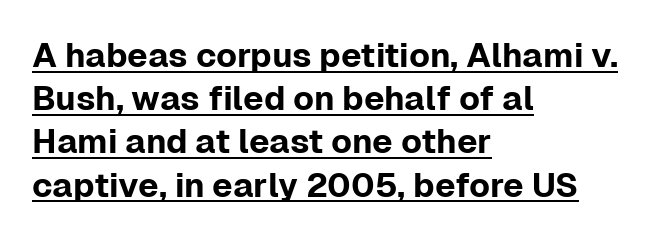
The image shows 34 px sans-serif type, upright; set left-aligned, normal line spacing (1.27x), normal letter spacing, underlined; low stroke contrast and a medium x-height.
